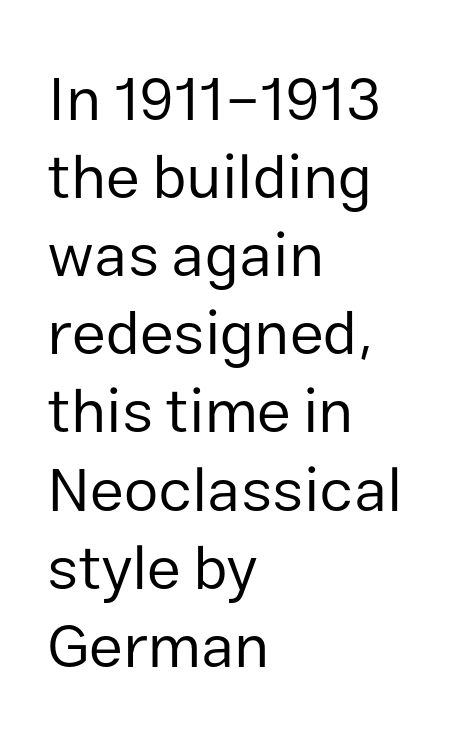
Q: Is the text bold? A: No.
Q: Is the text italic (slanted)? A: No, it is upright.
Q: Is the typeface a serif or a sans-serif typeface? A: Sans-serif.
Q: Is the text underlined? A: No.
Q: How is the paragraph aligned? A: Left-aligned.
Q: Is the spacing between letters normal or unusually wide? A: Normal.
Q: Is the spacing between lines tight, normal or loose? A: Normal.
Q: Width (condensed, normal, or wide)? A: Normal.
Q: Stroke contrast? A: Low.
Q: x-height? A: Medium.
Q: Monospaced? A: No.
